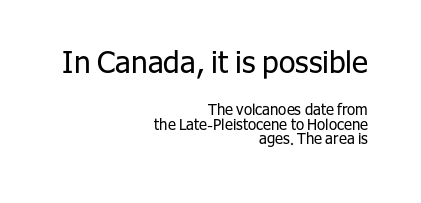
{"serif": "no", "italic": "no", "bold": "no", "weight": "regular", "width": "normal", "stroke_contrast": "low", "x_height": "medium", "monospaced": "no", "underline": "no", "align": "right", "line_spacing": "tight", "line_spacing_ratio": 0.95, "letter_spacing": "normal", "letter_spacing_em": 0.0, "larger_block": "first", "size_ratio": 2.0, "glyph_px": 30}
